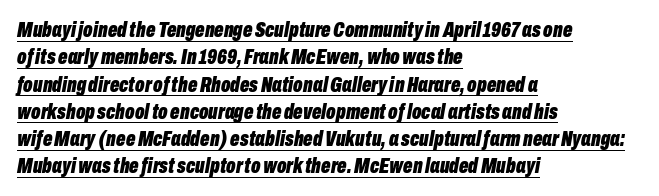
The image shows 22 px bold type, italic (leaning right); set left-aligned, line spacing 1.24x, normal letter spacing, underlined.
